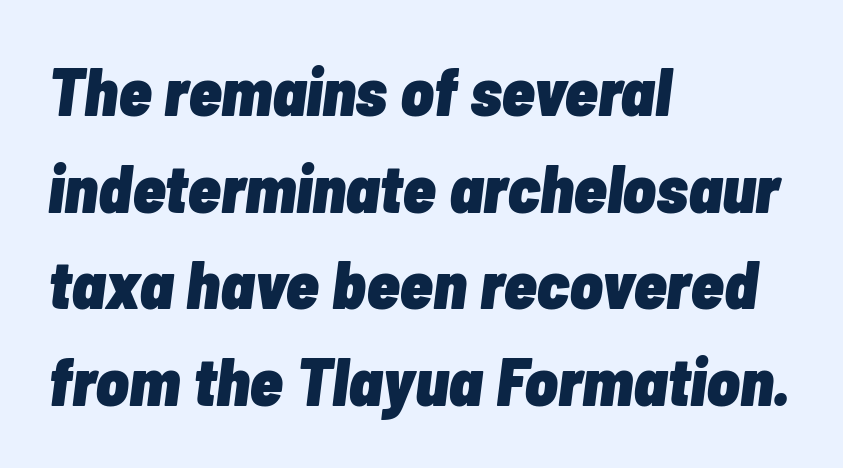
{"italic": "yes", "lean": "right", "slant_degrees": 7, "bold": "yes", "weight": "heavy", "width": "condensed", "stroke_contrast": "low", "x_height": "medium", "monospaced": "no", "underline": "no", "align": "left", "line_spacing": "normal", "line_spacing_ratio": 1.42, "letter_spacing": "normal", "letter_spacing_em": 0.0, "glyph_px": 68}
